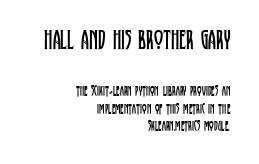
The image shows 28 px regular-weight, condensed serif type, upright; set right-aligned, normal line spacing (1.25x), normal letter spacing, not underlined; the first (top) block is 2.0x larger; low stroke contrast and a large x-height.
